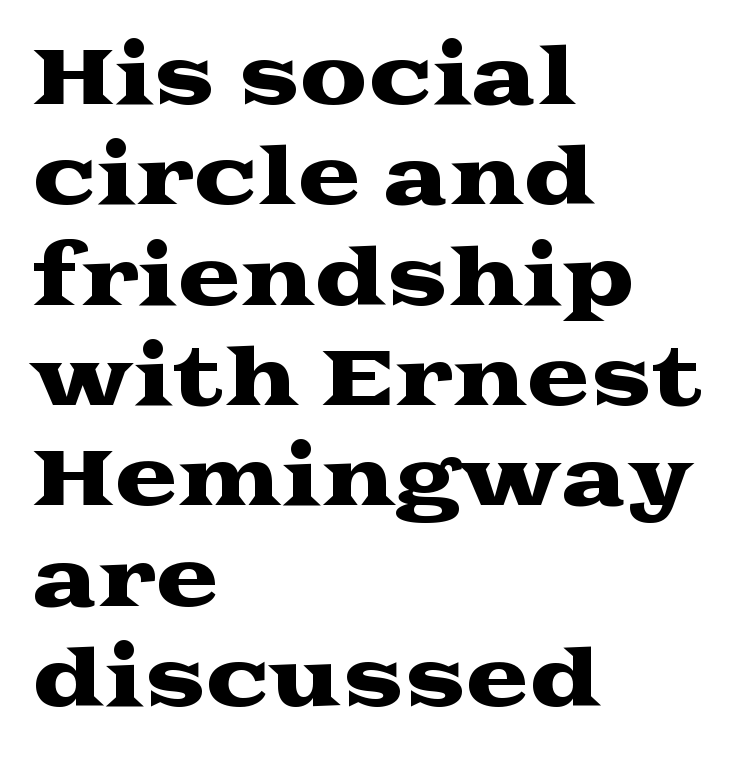
{"serif": "yes", "italic": "no", "width": "wide", "stroke_contrast": "medium", "x_height": "medium", "monospaced": "no", "underline": "no", "align": "left", "line_spacing": "normal", "line_spacing_ratio": 1.32, "letter_spacing": "normal", "letter_spacing_em": 0.0, "glyph_px": 76}
